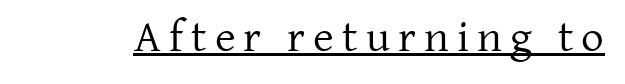
The rendering uses natural spacing where letterforms have individual widths. The typesetter has applied underlining to the passage shown. Are there feet on the stems? There are — it's a serif. The weight would be labelled regular, book, light, or lighter still. Nope, not italic — everything's standing straight.
